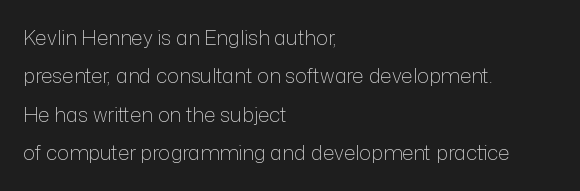
{"italic": "no", "bold": "no", "underline": "no", "align": "left", "line_spacing": "loose", "line_spacing_ratio": 1.92, "letter_spacing": "normal", "letter_spacing_em": 0.0, "glyph_px": 20}
